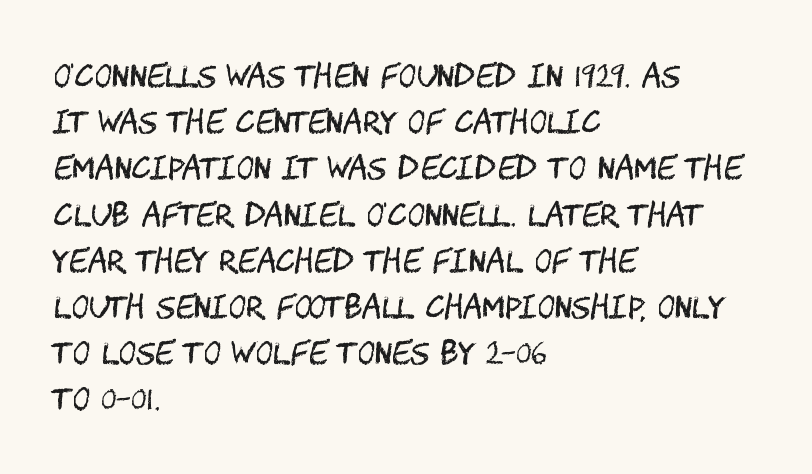
Q: Is the text bold? A: No.
Q: Is the text italic (slanted)? A: No, it is upright.
Q: Is the typeface a serif or a sans-serif typeface? A: Sans-serif.
Q: Is the text underlined? A: No.
Q: How is the paragraph aligned? A: Left-aligned.
Q: Is the spacing between letters normal or unusually wide? A: Normal.
Q: Is the spacing between lines tight, normal or loose? A: Normal.
Q: Width (condensed, normal, or wide)? A: Condensed.
Q: Stroke contrast? A: Medium.
Q: x-height? A: Large.
